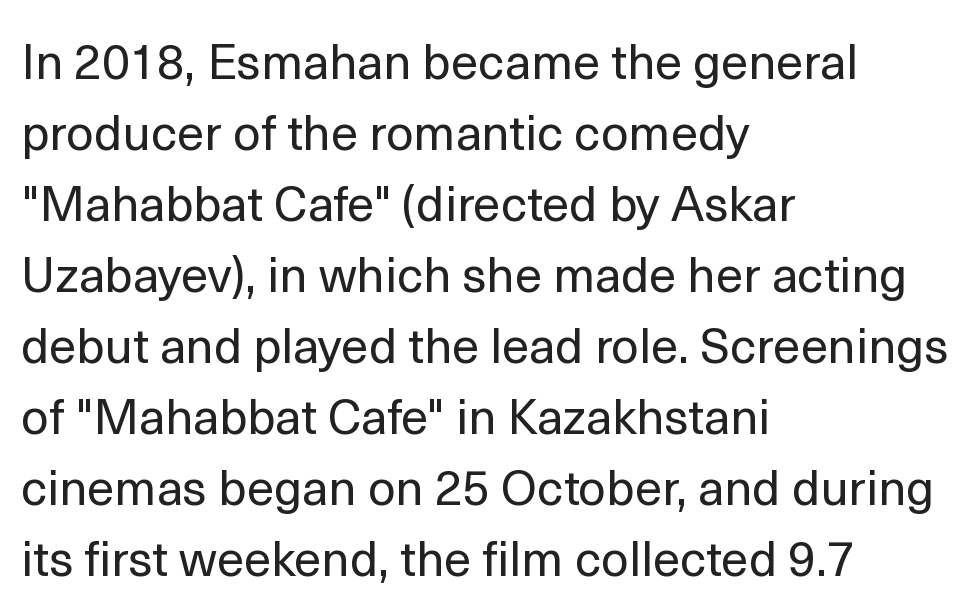
{"serif": "no", "italic": "no", "bold": "no", "weight": "regular", "width": "normal", "x_height": "medium", "monospaced": "no", "underline": "no", "align": "left", "line_spacing": "normal", "line_spacing_ratio": 1.45, "letter_spacing": "normal", "letter_spacing_em": 0.0, "glyph_px": 49}
